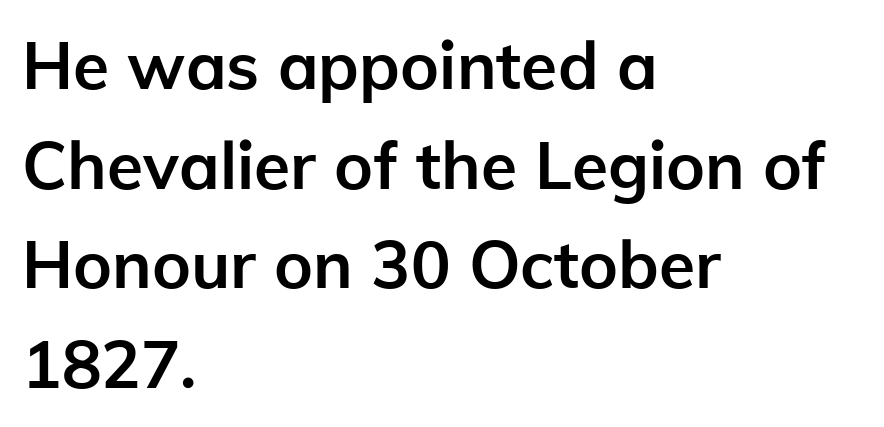
{"serif": "no", "italic": "no", "bold": "yes", "weight": "semibold", "width": "normal", "stroke_contrast": "low", "x_height": "medium", "monospaced": "no", "underline": "no", "align": "left", "line_spacing": "normal", "line_spacing_ratio": 1.51, "letter_spacing": "normal", "letter_spacing_em": 0.0, "glyph_px": 66}
